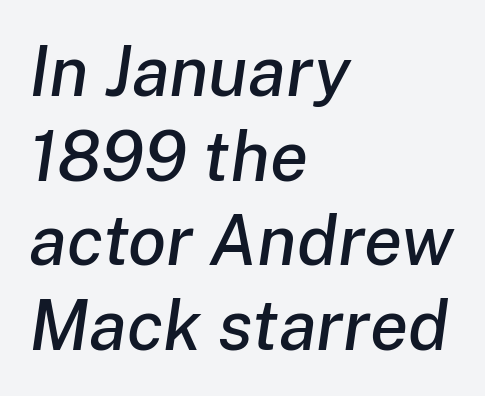
The image shows 70 px text type, italic (leaning right); set left-aligned, line spacing 1.21x, normal letter spacing, not underlined; low stroke contrast and a medium x-height.
